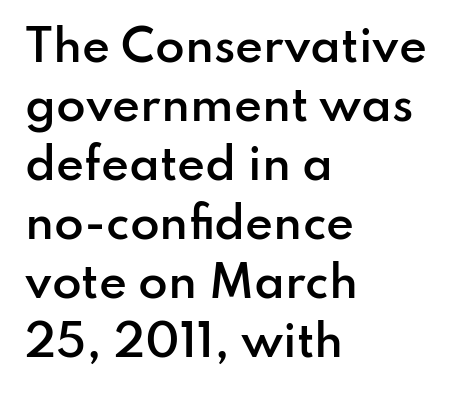
The image shows 43 px semibold sans-serif type, upright; set left-aligned, normal line spacing (1.37x), normal letter spacing, not underlined; low stroke contrast and a small x-height.
